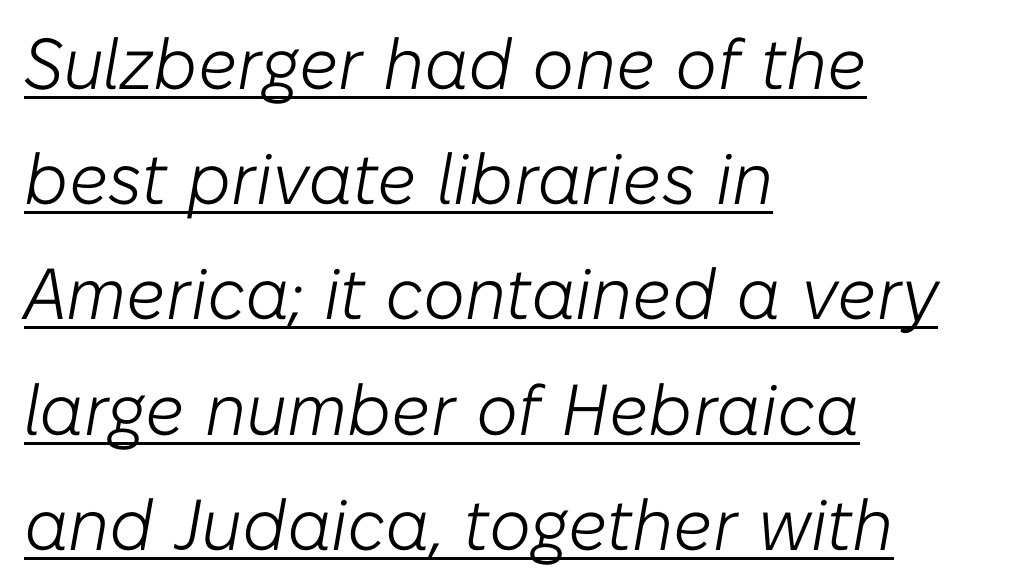
{"italic": "yes", "lean": "right", "slant_degrees": 10, "bold": "no", "weight": "light", "width": "normal", "stroke_contrast": "low", "x_height": "medium", "monospaced": "no", "underline": "yes", "align": "left", "line_spacing": "normal", "line_spacing_ratio": 1.6, "letter_spacing": "normal", "letter_spacing_em": 0.0, "glyph_px": 72}
